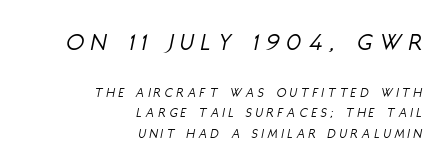
{"italic": "yes", "lean": "right", "slant_degrees": 11, "bold": "no", "underline": "no", "align": "right", "line_spacing": "normal", "line_spacing_ratio": 1.44, "letter_spacing": "wide", "letter_spacing_em": 0.28, "larger_block": "first", "size_ratio": 1.86, "glyph_px": 26}
